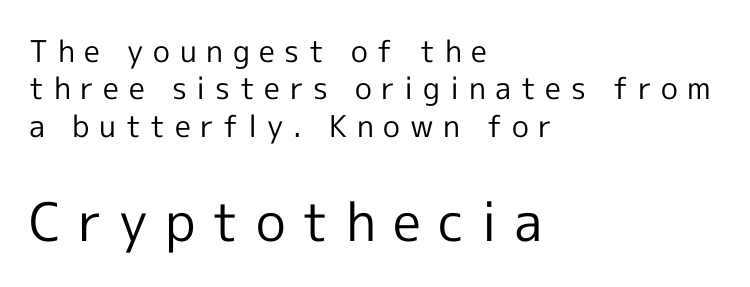
{"serif": "no", "italic": "no", "bold": "no", "weight": "regular", "width": "normal", "x_height": "medium", "monospaced": "no", "underline": "no", "align": "left", "line_spacing": "normal", "line_spacing_ratio": 1.25, "letter_spacing": "wide", "letter_spacing_em": 0.32, "larger_block": "second", "size_ratio": 1.77, "glyph_px": 53}
